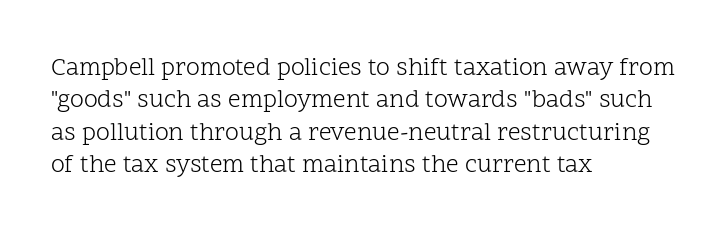
The words here are not underlined. Whoever set this chose a conventional vertical rhythm. Honestly, the letter spacing is just normal — you wouldn't notice it. Tall strokes in this sample are plumb rather than angled. Compared with a centered layout, this one pins lines to the left instead. The weight tops out at a normal text grade.
